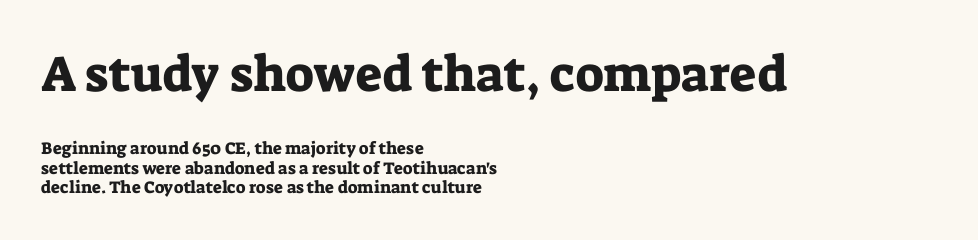
{"serif": "yes", "italic": "no", "width": "normal", "stroke_contrast": "low", "x_height": "medium", "monospaced": "no", "underline": "no", "align": "left", "line_spacing": "tight", "line_spacing_ratio": 1.13, "letter_spacing": "normal", "letter_spacing_em": 0.0, "larger_block": "first", "size_ratio": 2.94, "glyph_px": 50}
